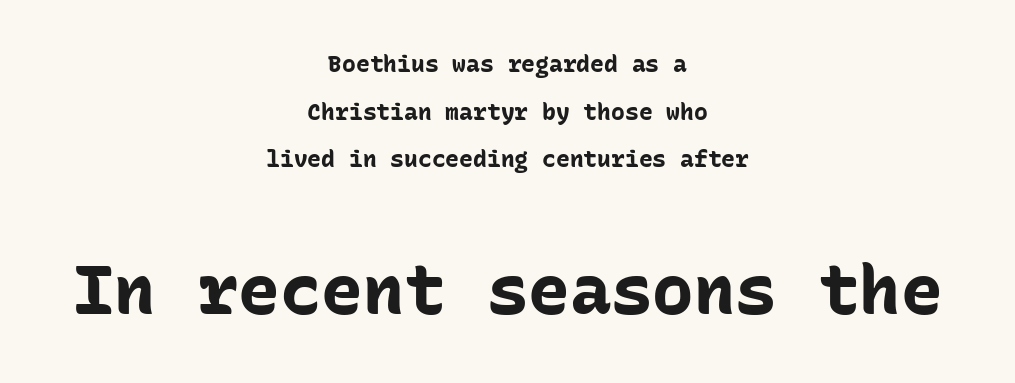
Vertical spacing — loose. Which of the two is more prominent by size? The second, at the bottom. Regarding serifs, this sample does without them. The string is rendered with underlining switched off. The rendering uses typewriter-style spacing with identical character cells.
